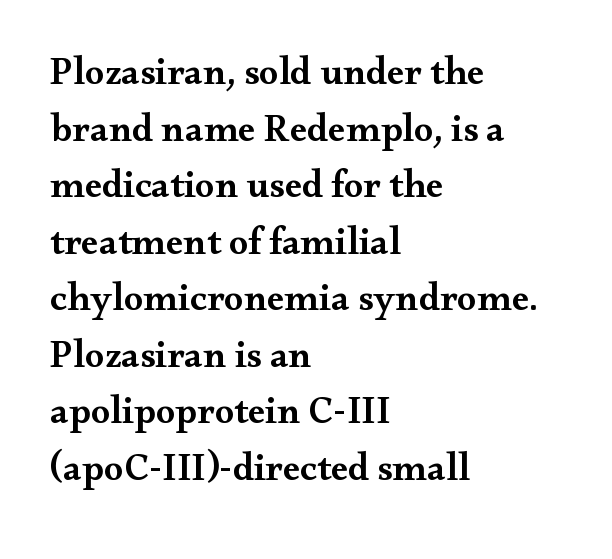
The image shows 39 px semibold, wide serif type, upright; set left-aligned, normal line spacing (1.45x), normal letter spacing, not underlined; medium stroke contrast and a small x-height.
